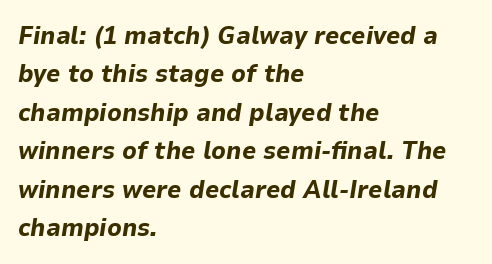
{"italic": "yes", "lean": "right", "slant_degrees": 9, "bold": "yes", "underline": "no", "align": "left", "line_spacing": "normal", "line_spacing_ratio": 1.54, "letter_spacing": "normal", "letter_spacing_em": 0.0, "glyph_px": 25}
